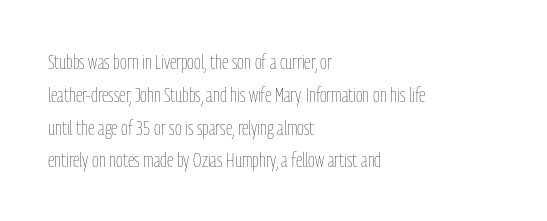
Q: Is the text bold? A: No.
Q: Is the text italic (slanted)? A: No, it is upright.
Q: Is the text underlined? A: No.
Q: How is the paragraph aligned? A: Left-aligned.
Q: Is the spacing between letters normal or unusually wide? A: Normal.
Q: Is the spacing between lines tight, normal or loose? A: Normal.
